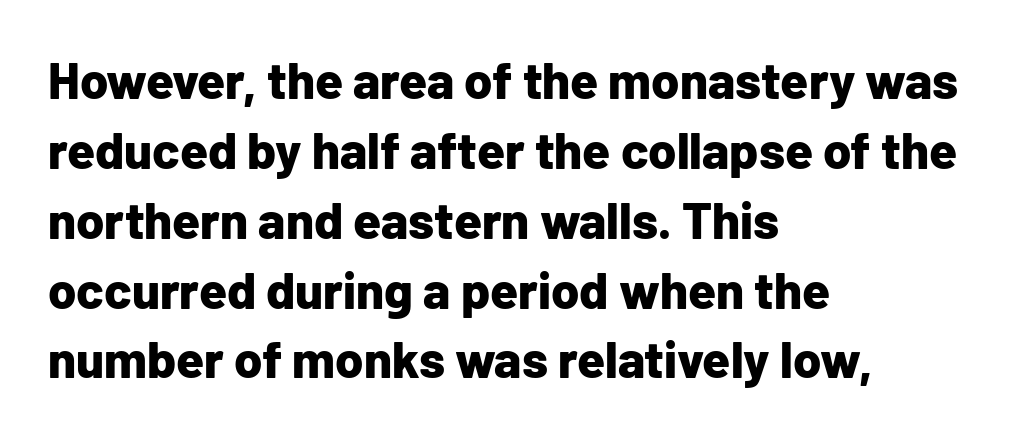
Q: Is the text bold? A: Yes.
Q: Is the text italic (slanted)? A: No, it is upright.
Q: Is the typeface a serif or a sans-serif typeface? A: Sans-serif.
Q: Is the text underlined? A: No.
Q: How is the paragraph aligned? A: Left-aligned.
Q: Is the spacing between letters normal or unusually wide? A: Normal.
Q: Is the spacing between lines tight, normal or loose? A: Normal.
Q: Width (condensed, normal, or wide)? A: Normal.
Q: Stroke contrast? A: Low.
Q: x-height? A: Medium.
Q: Monospaced? A: No.
